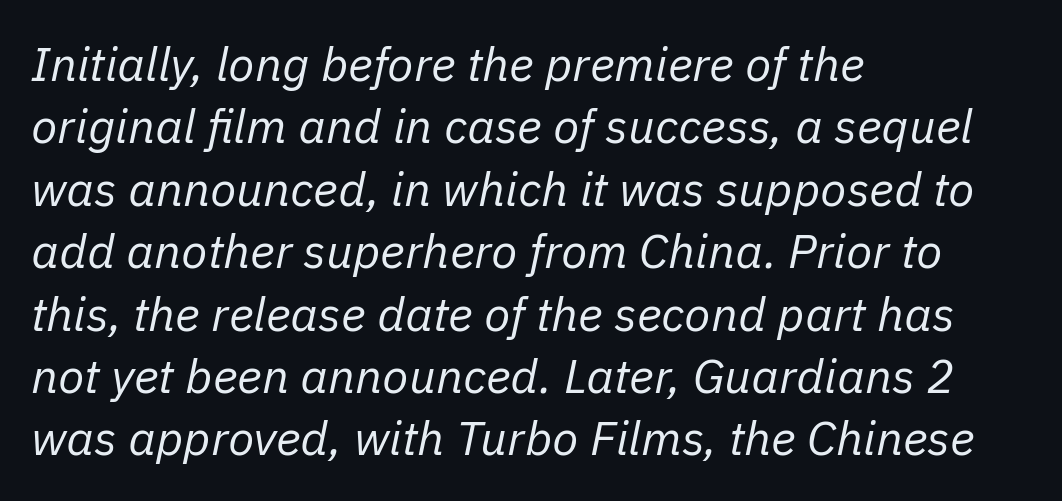
Q: Is the text bold? A: No.
Q: Is the text italic (slanted)? A: Yes, it leans right by about 11 degrees.
Q: Is the text underlined? A: No.
Q: How is the paragraph aligned? A: Left-aligned.
Q: Is the spacing between letters normal or unusually wide? A: Normal.
Q: Is the spacing between lines tight, normal or loose? A: Normal.
Q: Width (condensed, normal, or wide)? A: Normal.
Q: Stroke contrast? A: Low.
Q: x-height? A: Medium.
Q: Monospaced? A: No.
